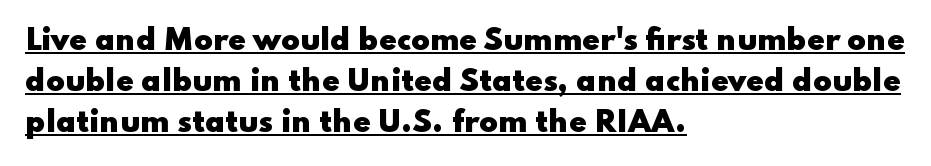
{"serif": "no", "italic": "no", "bold": "yes", "weight": "heavy", "width": "wide", "stroke_contrast": "low", "x_height": "small", "monospaced": "no", "underline": "yes", "align": "left", "line_spacing": "normal", "line_spacing_ratio": 1.47, "letter_spacing": "normal", "letter_spacing_em": 0.0, "glyph_px": 28}
